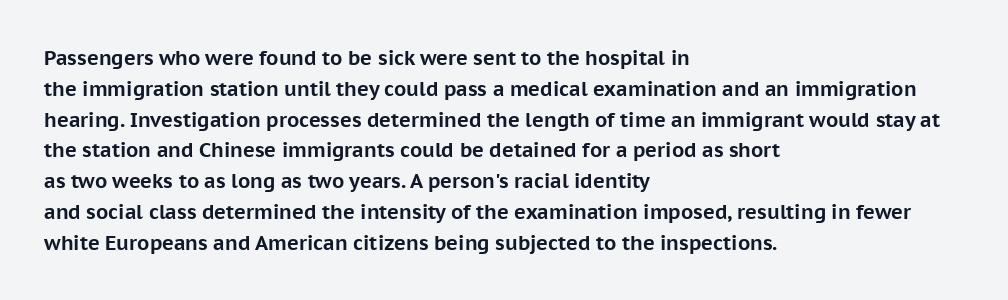
The image shows 20 px bold type, upright; set left-aligned, normal line spacing (1.54x), normal letter spacing, not underlined.
